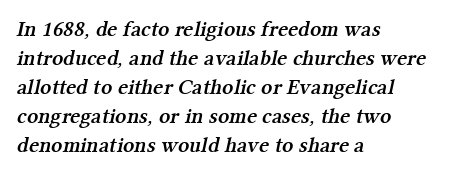
Characters follow at the spacing the type designer built in. Letters rest on an invisible, unmarked baseline. Notice how descenders clear the ascenders below comfortably — that's standard leading. These words are printed semibold, heavier than regular yet not bold.
